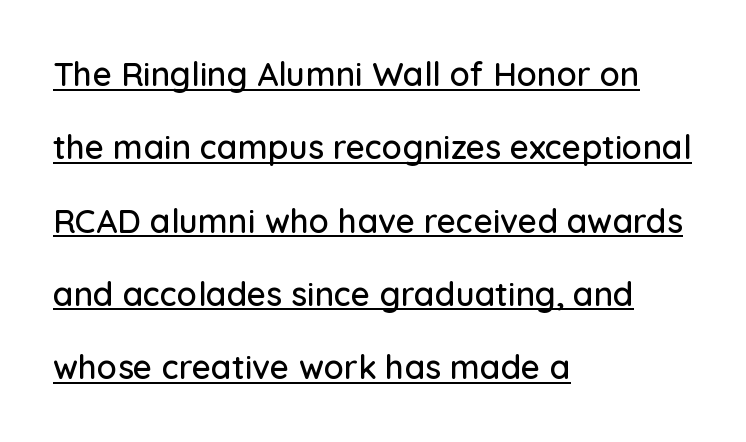
Left-aligned paragraph, ragged on the right. The passage shown stacks its lines with a broad gap. What stands out about the letter spacing? Nothing — it is the standard amount. Character widths vary here, with narrow letters taking less room than wide ones. Check where the strokes stop: nothing finishes them off — pure sans. The face used here appears with an underline applied.
